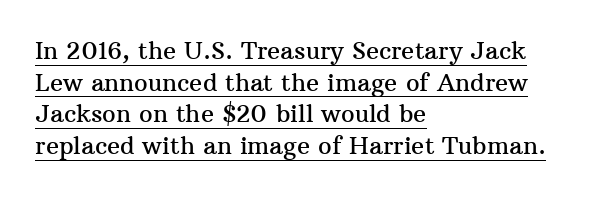
The image shows 24 px text type, upright; set left-aligned, normal line spacing (1.32x), normal letter spacing, underlined.
